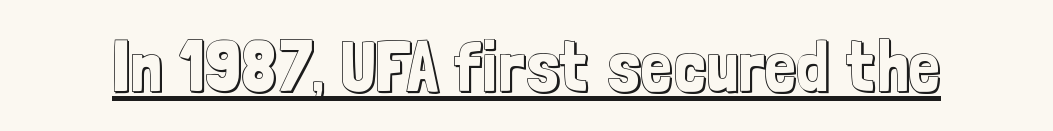
Underlining? Definitely there. The letters stand straight up with perfectly vertical stems. Is this a fixed-width face? No — the glyphs have proportional, varying widths. You could call the tracking neutral — neither tight nor loose.
